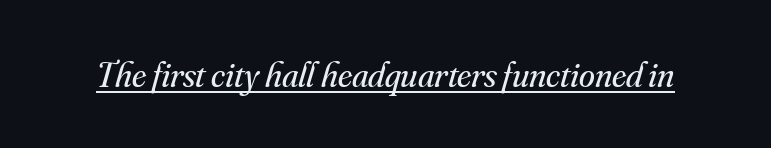
The weight tops out at a normal text grade. This is underlined copy, the kind a proofreader might mark for attention. Each letter keeps its own natural width here, so spacing adapts to shape. The gaps between neighbouring characters are ordinary and unremarkable. To sum up the face: it has serifs.
